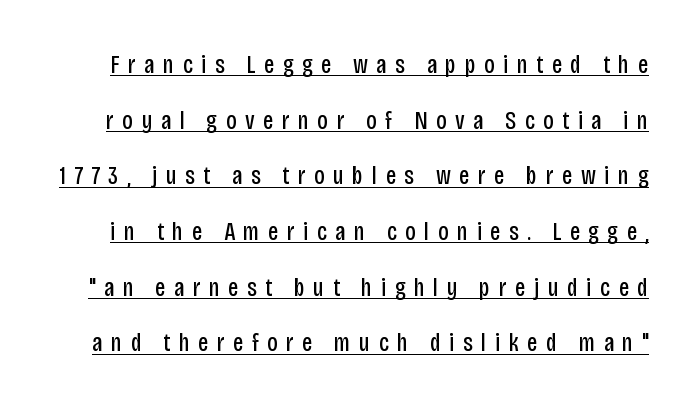
{"italic": "no", "bold": "no", "underline": "yes", "line_spacing": "loose", "line_spacing_ratio": 2.14, "letter_spacing": "wide", "letter_spacing_em": 0.33, "glyph_px": 26}
